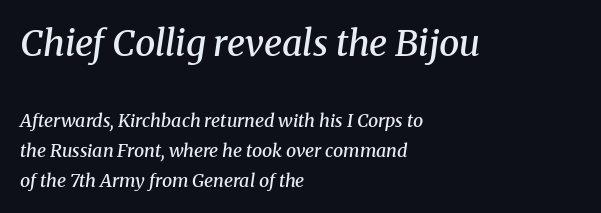
The image shows 36 px semibold serif type, italic (leaning right); set left-aligned, normal line spacing (1.67x), normal letter spacing, not underlined; the first (top) block is 2.0x larger; medium stroke contrast and a medium x-height.
